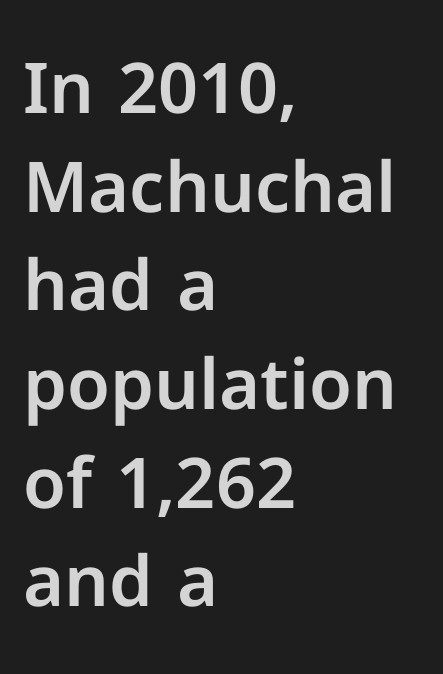
{"serif": "no", "italic": "no", "width": "normal", "stroke_contrast": "low", "x_height": "medium", "monospaced": "no", "underline": "no", "align": "left", "line_spacing": "normal", "line_spacing_ratio": 1.41, "letter_spacing": "normal", "letter_spacing_em": 0.0, "glyph_px": 70}
